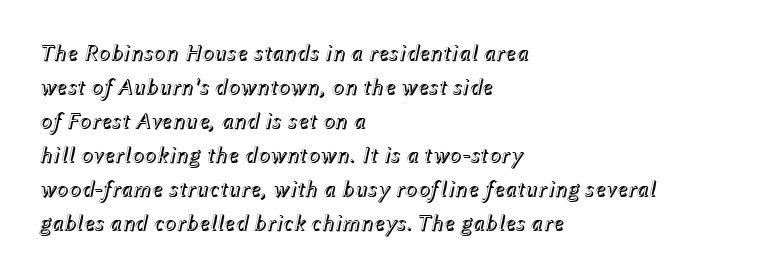
The image shows 23 px text type, italic (leaning right); set left-aligned, normal line spacing (1.48x), normal letter spacing, not underlined.
